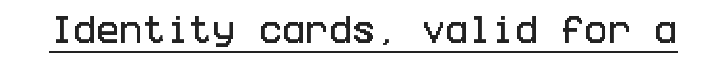
Q: Is the text italic (slanted)? A: No, it is upright.
Q: Is the typeface a serif or a sans-serif typeface? A: Sans-serif.
Q: Is the text underlined? A: Yes.
Q: Is the spacing between letters normal or unusually wide? A: Normal.
Q: Width (condensed, normal, or wide)? A: Condensed.
Q: Stroke contrast? A: Low.
Q: x-height? A: Large.
